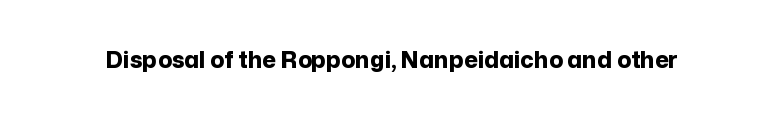
Q: Is the text bold? A: Yes.
Q: Is the text italic (slanted)? A: No, it is upright.
Q: Is the text underlined? A: No.
Q: Is the spacing between letters normal or unusually wide? A: Normal.
